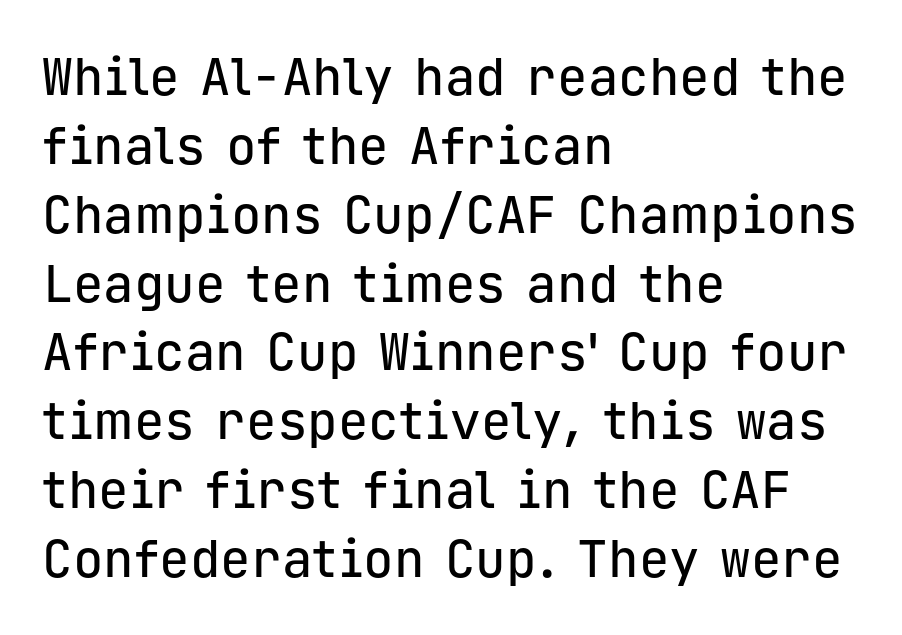
The image shows 51 px sans-serif type, upright, monospaced; set left-aligned, normal line spacing (1.35x), normal letter spacing, not underlined; low stroke contrast and a medium x-height.
